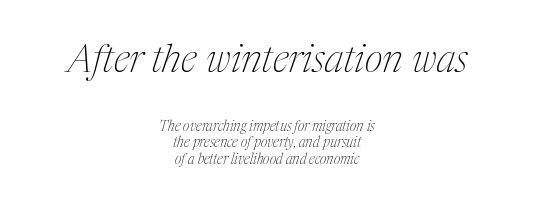
Q: Is the text bold? A: No.
Q: Is the text italic (slanted)? A: Yes, it leans right by about 17 degrees.
Q: Is the typeface a serif or a sans-serif typeface? A: Serif.
Q: Is the text underlined? A: No.
Q: How is the paragraph aligned? A: Centered.
Q: Is the spacing between letters normal or unusually wide? A: Normal.
Q: Which block of text is set in a larger size, the first (top) or the second (bottom)? A: The first (top) one.
Q: Width (condensed, normal, or wide)? A: Condensed.
Q: Stroke contrast? A: Medium.
Q: x-height? A: Medium.
Q: Monospaced? A: No.
